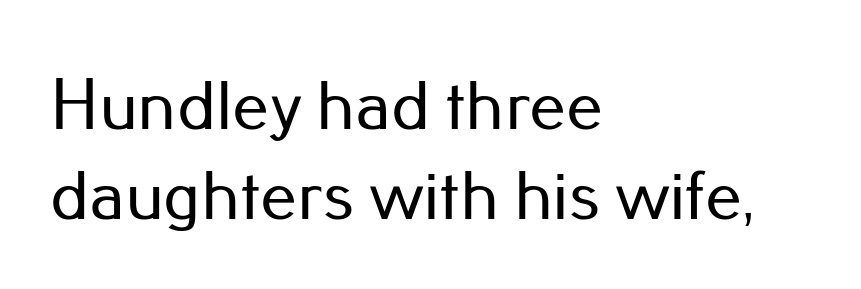
The image shows 74 px sans-serif type, upright; set left-aligned, line spacing 1.21x, normal letter spacing, not underlined; low stroke contrast and a small x-height.
